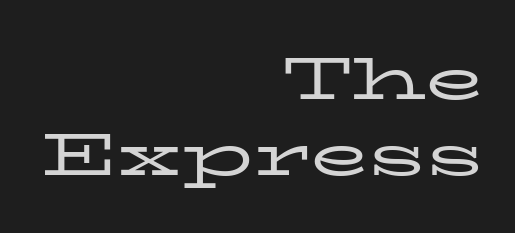
Q: Is the text bold? A: No.
Q: Is the text italic (slanted)? A: No, it is upright.
Q: Is the typeface a serif or a sans-serif typeface? A: Serif.
Q: Is the text underlined? A: No.
Q: How is the paragraph aligned? A: Right-aligned.
Q: Is the spacing between letters normal or unusually wide? A: Normal.
Q: Is the spacing between lines tight, normal or loose? A: Normal.
Q: Width (condensed, normal, or wide)? A: Wide.
Q: Stroke contrast? A: Low.
Q: x-height? A: Medium.
Q: Monospaced? A: No.
